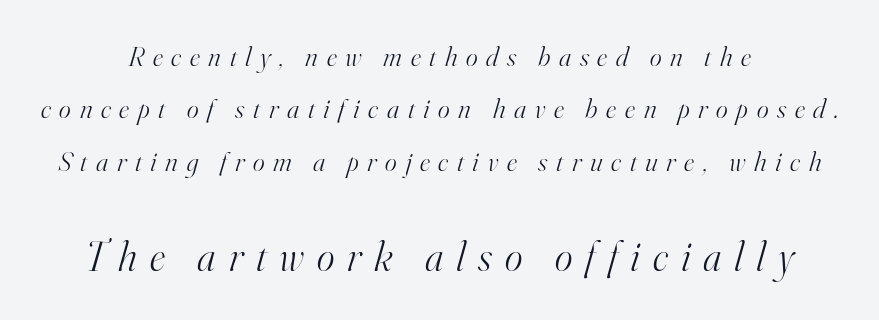
The image shows 42 px light serif type, italic (leaning right); set centered, line spacing 1.87x, unusually wide letter spacing (+0.31 em), not underlined; the second (bottom) block is 1.5x larger; high stroke contrast and a small x-height.
